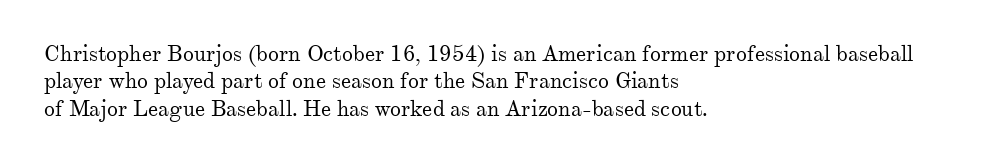
Q: Is the text bold? A: No.
Q: Is the text italic (slanted)? A: No, it is upright.
Q: Is the text underlined? A: No.
Q: How is the paragraph aligned? A: Left-aligned.
Q: Is the spacing between letters normal or unusually wide? A: Normal.
